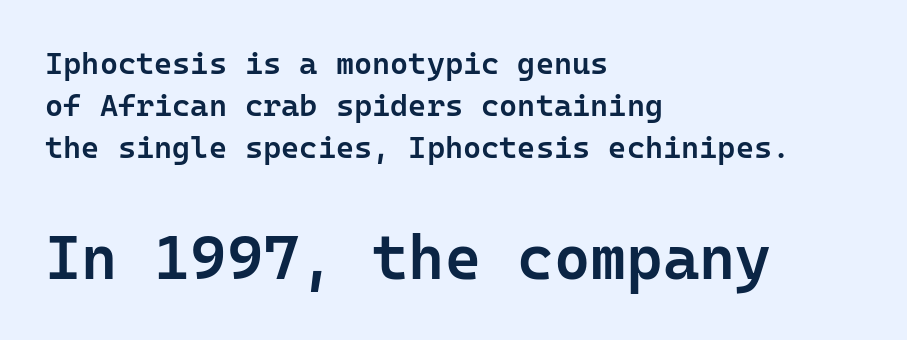
{"serif": "no", "italic": "no", "bold": "semi", "weight": "semibold", "width": "normal", "stroke_contrast": "low", "x_height": "medium", "monospaced": "yes", "underline": "no", "align": "left", "line_spacing": "normal", "line_spacing_ratio": 1.36, "letter_spacing": "normal", "letter_spacing_em": 0.0, "larger_block": "second", "size_ratio": 2.0, "glyph_px": 62}
